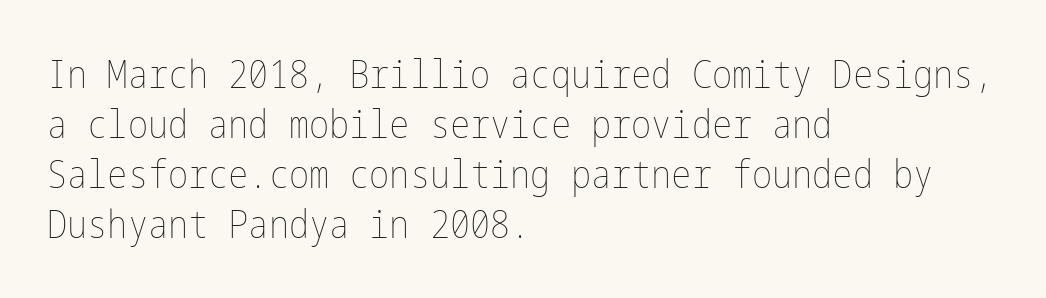
Visually the block forms a straight wall on the left and a jagged coastline on the right. It's the straight-up-and-down kind of type. This rendering leaves character spacing at its baseline value. Regular leading. The font is comparable to plain body text, perhaps lighter. The specimen omits any rule beneath the text block's lines.
